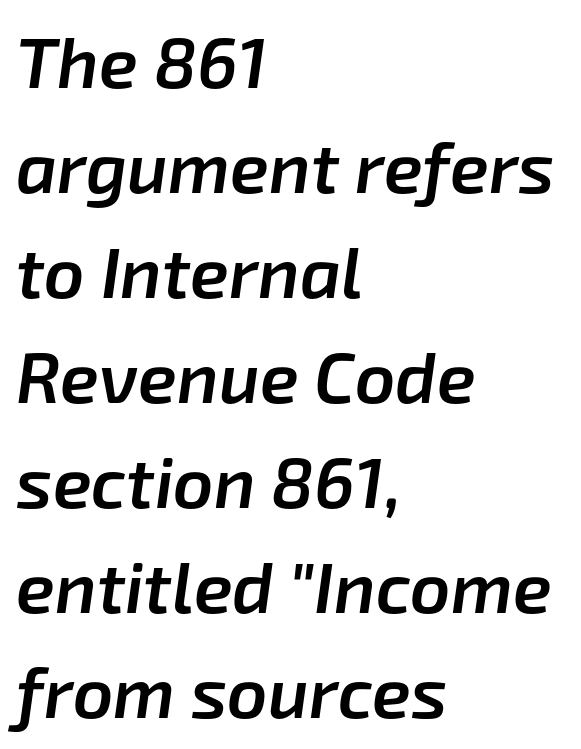
Q: Is the text bold? A: Semi-bold.
Q: Is the text italic (slanted)? A: Yes, it leans right by about 8 degrees.
Q: Is the text underlined? A: No.
Q: How is the paragraph aligned? A: Left-aligned.
Q: Is the spacing between letters normal or unusually wide? A: Normal.
Q: Is the spacing between lines tight, normal or loose? A: Normal.
Q: Width (condensed, normal, or wide)? A: Normal.
Q: Stroke contrast? A: Low.
Q: x-height? A: Medium.
Q: Monospaced? A: No.
